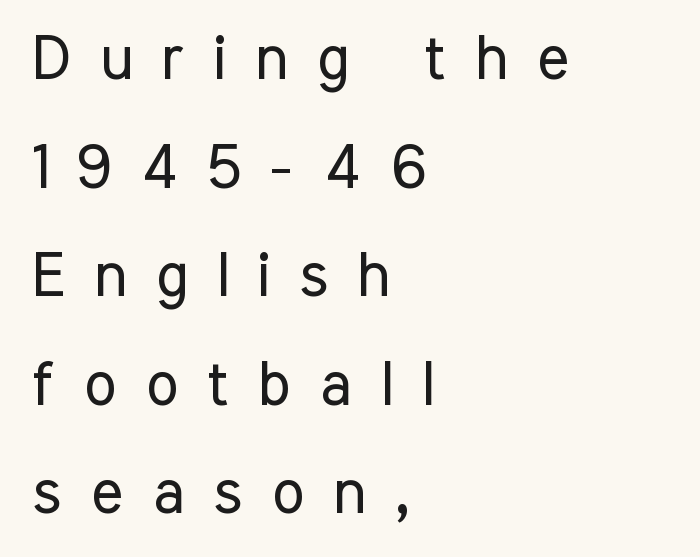
Q: Is the text bold? A: No.
Q: Is the text italic (slanted)? A: No, it is upright.
Q: Is the typeface a serif or a sans-serif typeface? A: Sans-serif.
Q: Is the text underlined? A: No.
Q: How is the paragraph aligned? A: Left-aligned.
Q: Is the spacing between letters normal or unusually wide? A: Unusually wide.
Q: Width (condensed, normal, or wide)? A: Condensed.
Q: Stroke contrast? A: Low.
Q: x-height? A: Medium.
Q: Monospaced? A: No.
